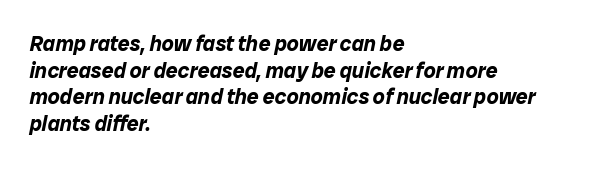
Honestly, there is no underline to notice here at all. This is oblique type, the kind used for emphasis or titles. A typesetter would call this leading conventional body-copy spacing. Which margin do the lines hug? The left one — the right edge is uneven. Heft: maximum for text — a bold. Nobody touched the tracking dial on this one.
